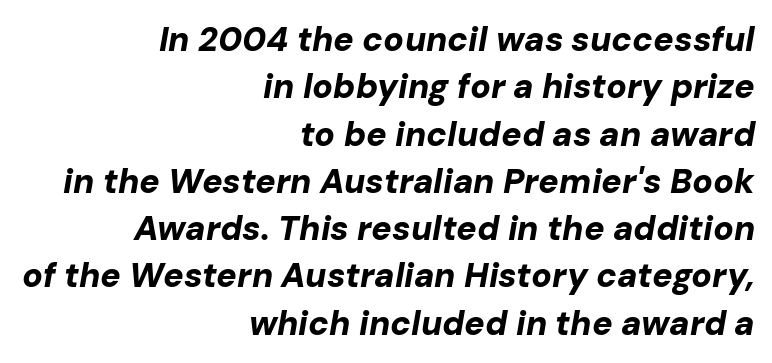
Nobody touched the tracking dial on this one. The rendering uses natural spacing where letterforms have individual widths. Is the type slanted? Yes — the strokes lean at a clear angle. On the weight axis this lands at bold, roughly 700.
